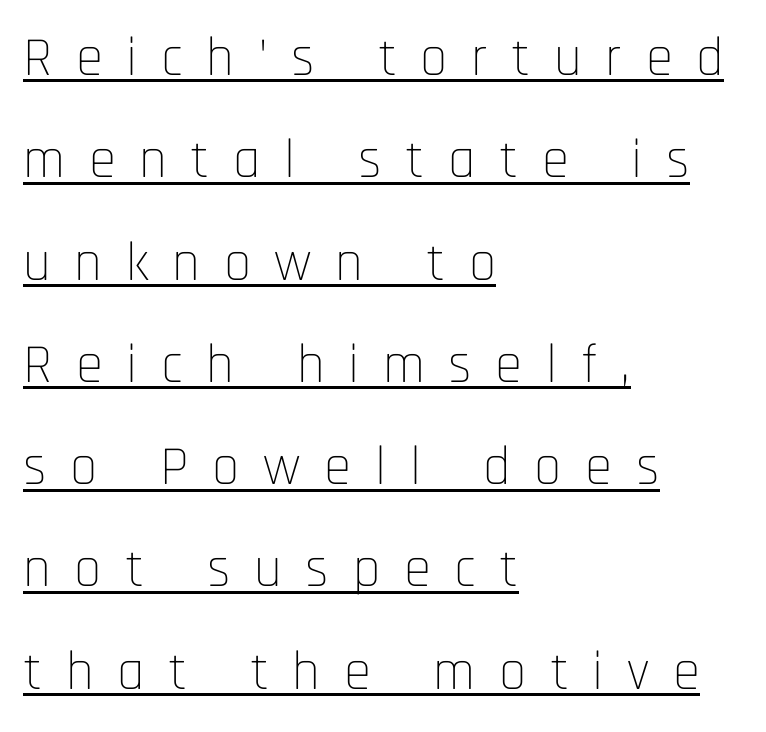
The image shows 55 px thin, condensed sans-serif type, upright; set left-aligned, line spacing 1.86x, unusually wide letter spacing (+0.43 em), underlined; low stroke contrast and a large x-height.
